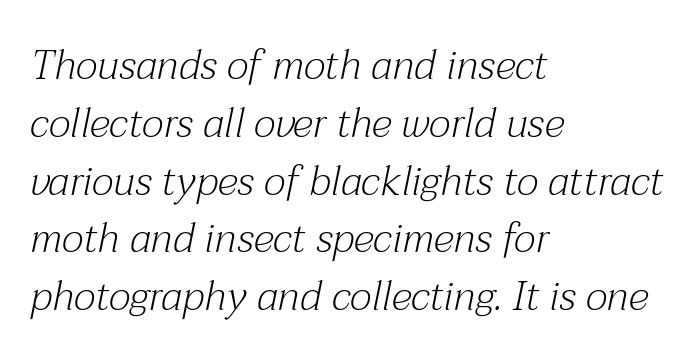
{"serif": "yes", "italic": "yes", "lean": "right", "slant_degrees": 12, "bold": "no", "weight": "light", "width": "normal", "stroke_contrast": "medium", "x_height": "medium", "monospaced": "no", "underline": "no", "align": "left", "line_spacing": "normal", "line_spacing_ratio": 1.41, "letter_spacing": "normal", "letter_spacing_em": 0.0, "glyph_px": 41}
